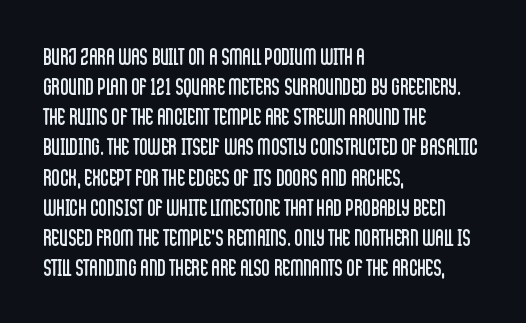
Q: Is the text bold? A: No.
Q: Is the text italic (slanted)? A: No, it is upright.
Q: Is the text underlined? A: No.
Q: How is the paragraph aligned? A: Left-aligned.
Q: Is the spacing between letters normal or unusually wide? A: Normal.
Q: Is the spacing between lines tight, normal or loose? A: Normal.
